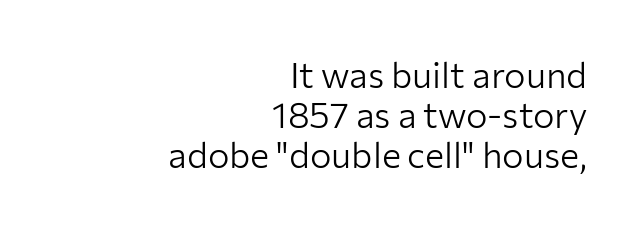
Q: Is the text bold? A: No.
Q: Is the text italic (slanted)? A: No, it is upright.
Q: Is the typeface a serif or a sans-serif typeface? A: Sans-serif.
Q: Is the text underlined? A: No.
Q: How is the paragraph aligned? A: Right-aligned.
Q: Is the spacing between letters normal or unusually wide? A: Normal.
Q: Is the spacing between lines tight, normal or loose? A: Tight.
Q: Width (condensed, normal, or wide)? A: Normal.
Q: Stroke contrast? A: Low.
Q: x-height? A: Medium.
Q: Monospaced? A: No.
